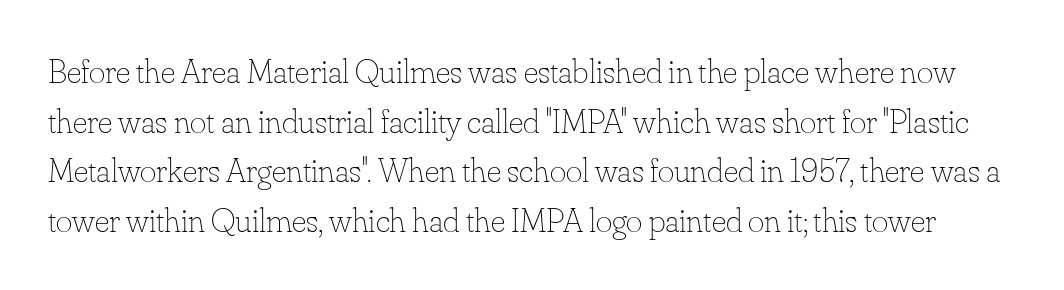
The image shows 35 px thin type, upright; set normal line spacing (1.42x), normal letter spacing, not underlined; low stroke contrast and a small x-height.
